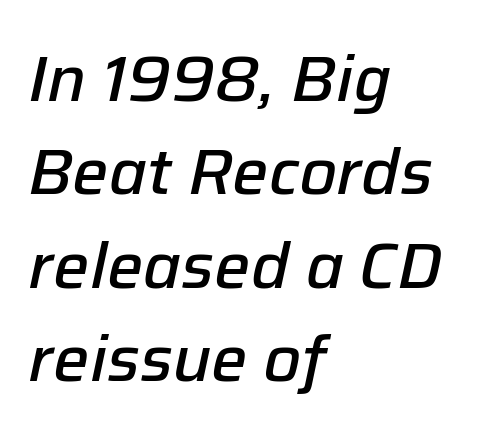
{"italic": "yes", "lean": "right", "slant_degrees": 12, "bold": "semi", "weight": "semibold", "width": "normal", "stroke_contrast": "low", "x_height": "medium", "monospaced": "no", "underline": "no", "align": "left", "line_spacing": "normal", "line_spacing_ratio": 1.46, "letter_spacing": "normal", "letter_spacing_em": 0.0, "glyph_px": 64}
